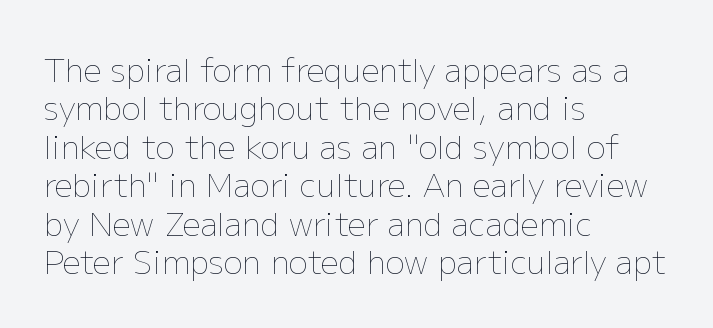
The image shows 32 px thin type, upright; set left-aligned, line spacing 1.2x, normal letter spacing, not underlined; low stroke contrast and a medium x-height.
